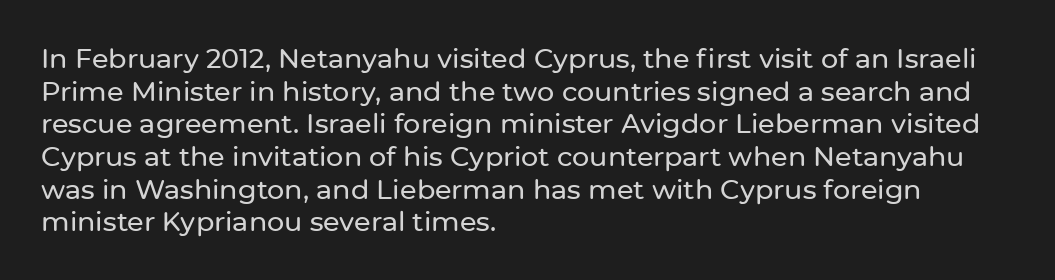
The image shows 27 px text type, upright; set left-aligned, line spacing 1.21x, normal letter spacing, not underlined.
